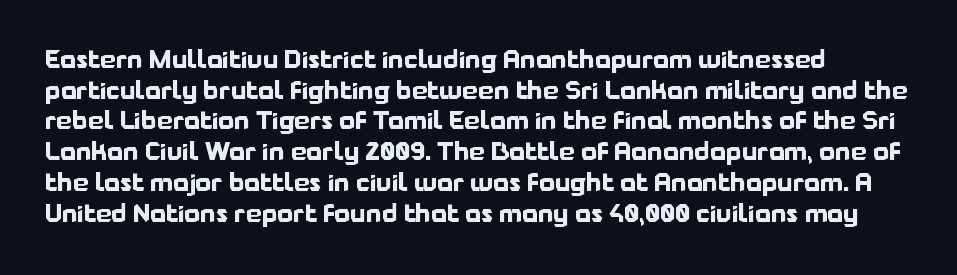
Every character sits straight up, as roman type does. Honestly, the letter spacing is just normal — you wouldn't notice it. Glance below the letters and you will spot only blank space. The rendering uses a bold face; every stroke is thick and dark.
